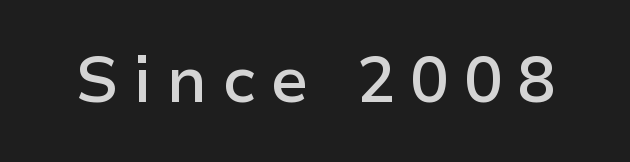
Q: Is the text bold? A: Semi-bold.
Q: Is the text italic (slanted)? A: No, it is upright.
Q: Is the typeface a serif or a sans-serif typeface? A: Sans-serif.
Q: Is the text underlined? A: No.
Q: Is the spacing between letters normal or unusually wide? A: Unusually wide.
Q: Width (condensed, normal, or wide)? A: Normal.
Q: Stroke contrast? A: Low.
Q: x-height? A: Medium.
Q: Monospaced? A: No.
